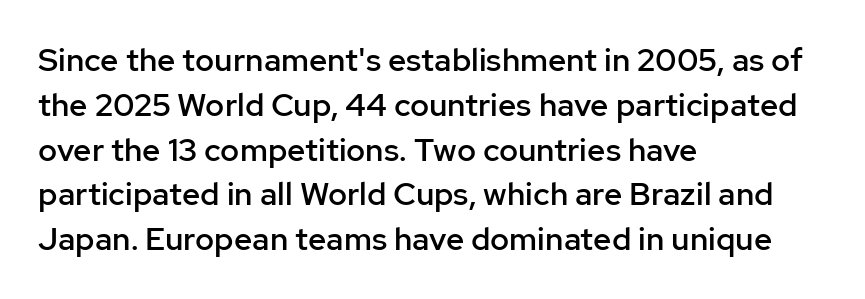
{"serif": "no", "italic": "no", "bold": "semi", "weight": "semibold", "width": "normal", "stroke_contrast": "low", "x_height": "medium", "monospaced": "no", "underline": "no", "align": "left", "line_spacing": "normal", "line_spacing_ratio": 1.4, "letter_spacing": "normal", "letter_spacing_em": 0.0, "glyph_px": 32}
